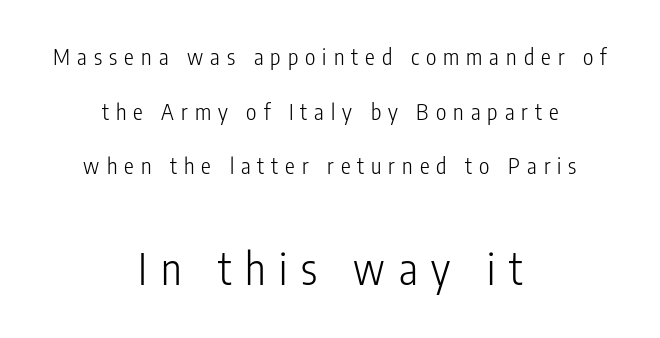
If you measured baseline to baseline, you'd find a long distance. Size hierarchy here favors the trailing block over the leading one. Descender tails drop into unmarked territory. Which margin do the lines hug? Neither — every line sits in the middle.
